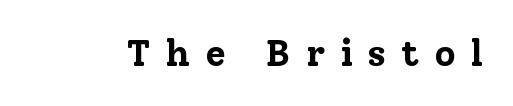
{"serif": "yes", "italic": "no", "bold": "yes", "weight": "bold", "width": "normal", "stroke_contrast": "low", "x_height": "medium", "monospaced": "no", "underline": "no", "letter_spacing": "wide", "letter_spacing_em": 0.41, "glyph_px": 37}
